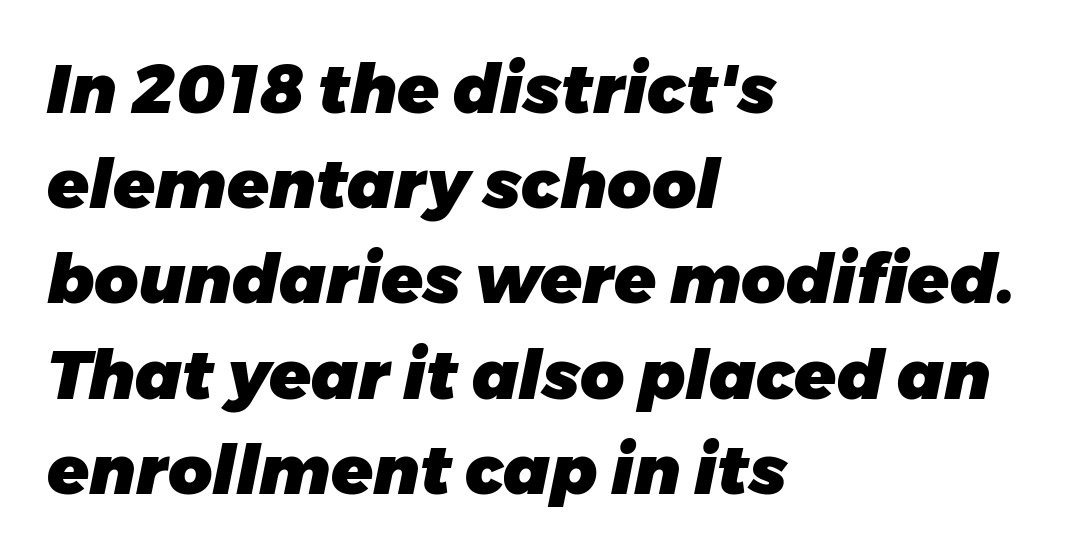
The image shows 68 px heavy type, italic (leaning right); set left-aligned, normal line spacing (1.4x), normal letter spacing, not underlined; low stroke contrast and a medium x-height.
